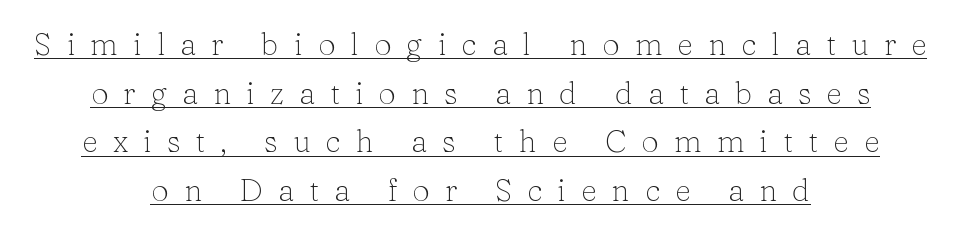
{"serif": "yes", "italic": "no", "bold": "no", "weight": "light", "width": "normal", "stroke_contrast": "low", "x_height": "medium", "monospaced": "no", "underline": "yes", "align": "center", "line_spacing": "normal", "line_spacing_ratio": 1.57, "letter_spacing": "wide", "letter_spacing_em": 0.49, "glyph_px": 31}
